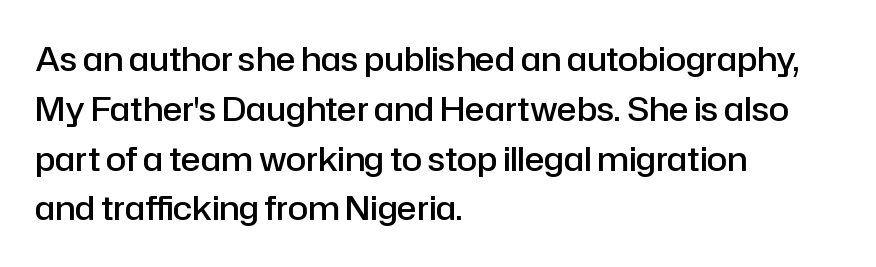
The image shows 33 px semibold sans-serif type, upright; set left-aligned, normal line spacing (1.51x), normal letter spacing, not underlined; low stroke contrast and a medium x-height.
